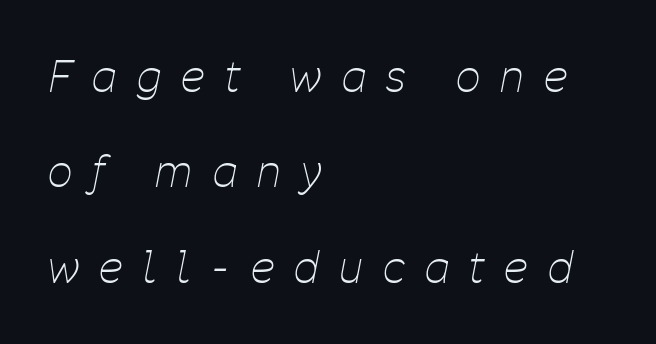
The image shows 43 px thin, condensed type, italic (leaning right); set left-aligned, loose line spacing (2.22x), unusually wide letter spacing (+0.47 em), not underlined; low stroke contrast and a medium x-height.
